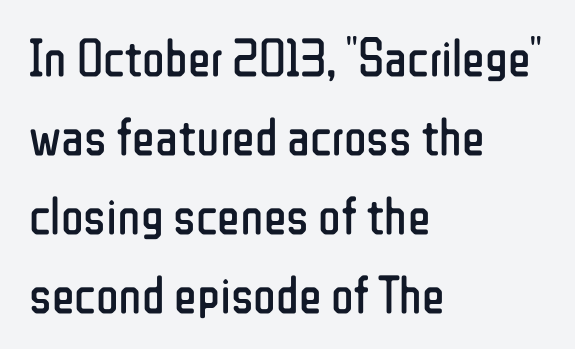
Horizontal bands of white between lines are of average thickness. Characters remain perfectly vertical along every line. Stroke mass is kept to a normal reading level or below. These lines stack with their left ends in a neat column. Do the characters align in a grid? No, the font is proportional. A clean baseline with only descenders dipping below it.
